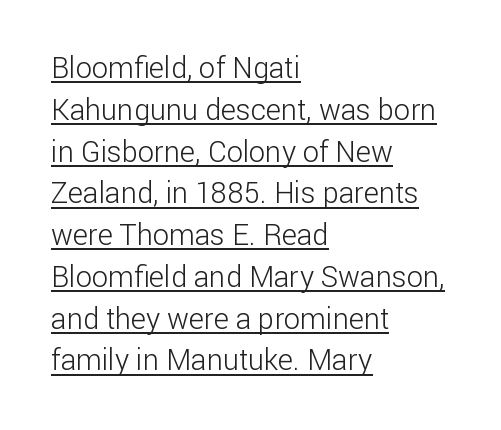
The image shows 29 px light sans-serif type, upright; set left-aligned, normal line spacing (1.44x), normal letter spacing, underlined; low stroke contrast and a medium x-height.
